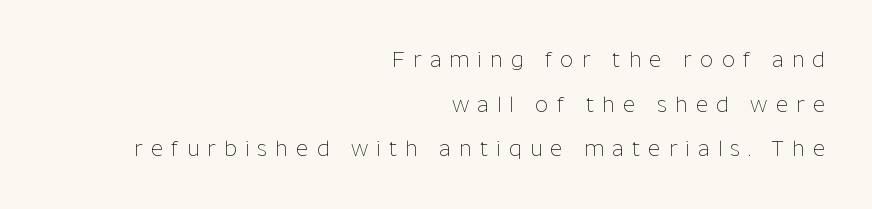
The image shows 21 px text type, upright; set right-aligned, loose line spacing (2.12x), unusually wide letter spacing (+0.39 em), not underlined.
